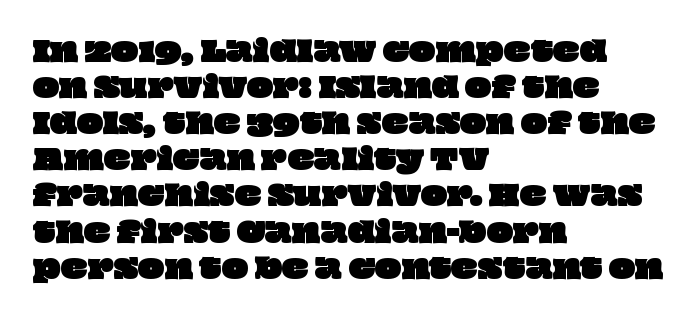
If you measured baseline to baseline, you'd find a middling distance. No extra tracking has been applied to these lines. Honestly, there is no underline to notice here at all. Short and long lines alike share a common starting point at left. The face used here is proportionally spaced, like ordinary book or web type.
